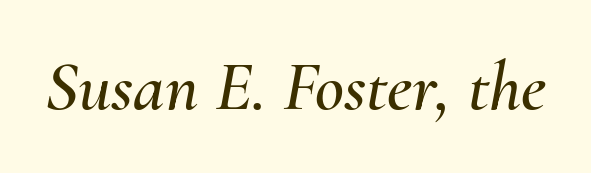
Q: Is the text italic (slanted)? A: Yes, it leans right by about 10 degrees.
Q: Is the text underlined? A: No.
Q: Is the spacing between letters normal or unusually wide? A: Normal.
Q: Width (condensed, normal, or wide)? A: Normal.
Q: Stroke contrast? A: Medium.
Q: x-height? A: Small.
Q: Monospaced? A: No.
